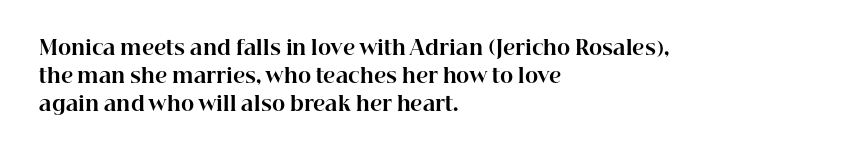
{"italic": "no", "bold": "yes", "underline": "no", "align": "left", "line_spacing": "normal", "line_spacing_ratio": 1.41, "letter_spacing": "normal", "letter_spacing_em": 0.0, "glyph_px": 20}
